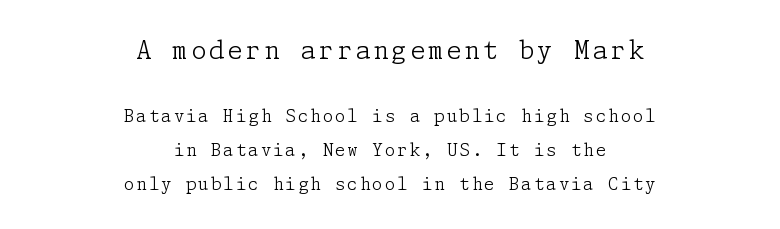
Q: Is the text bold? A: No.
Q: Is the text italic (slanted)? A: No, it is upright.
Q: Is the text underlined? A: No.
Q: How is the paragraph aligned? A: Centered.
Q: Is the spacing between lines tight, normal or loose? A: Loose.
Q: Which block of text is set in a larger size, the first (top) or the second (bottom)? A: The first (top) one.
